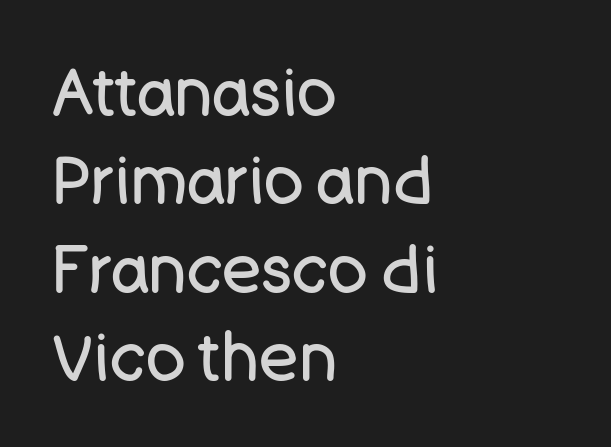
{"serif": "no", "italic": "no", "bold": "no", "weight": "regular", "width": "normal", "stroke_contrast": "low", "x_height": "large", "monospaced": "no", "underline": "no", "align": "left", "line_spacing": "normal", "line_spacing_ratio": 1.34, "letter_spacing": "normal", "letter_spacing_em": 0.0, "glyph_px": 66}
